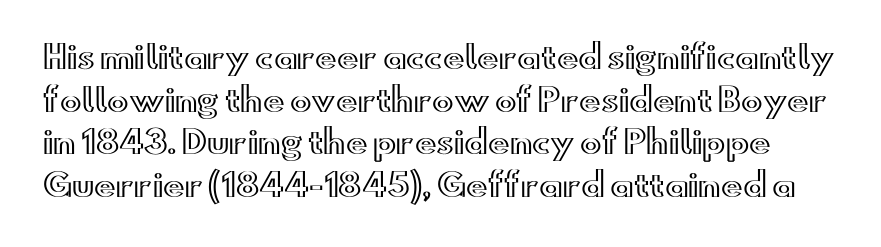
Look at the tracking — it's just the regular setting, nothing added. Quick note: not italic, upright. Decoration check: the copy has no underline. If you measured baseline to baseline, you'd find a middling distance.
